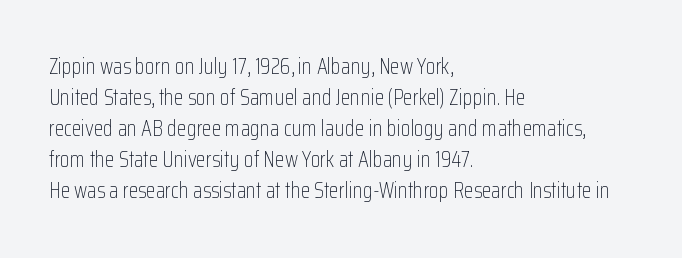
Q: Is the text bold? A: No.
Q: Is the text italic (slanted)? A: No, it is upright.
Q: Is the text underlined? A: No.
Q: How is the paragraph aligned? A: Left-aligned.
Q: Is the spacing between letters normal or unusually wide? A: Normal.
Q: Is the spacing between lines tight, normal or loose? A: Normal.
